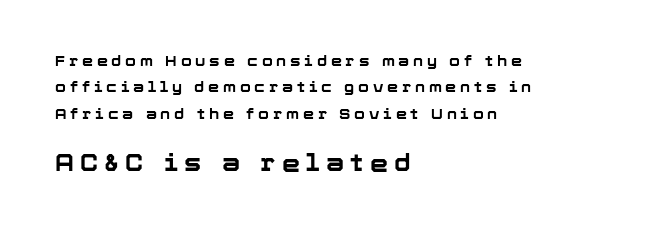
{"italic": "no", "bold": "yes", "underline": "no", "align": "left", "line_spacing_ratio": 1.89, "letter_spacing": "wide", "letter_spacing_em": 0.27, "larger_block": "second", "size_ratio": 1.64, "glyph_px": 23}
